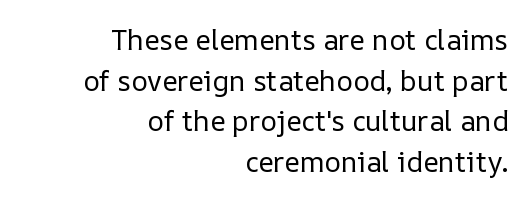
The specimen reads as upright at a glance. Letters rest on an invisible, unmarked baseline. Is this a fixed-width face? No — the glyphs have proportional, varying widths. The passage shown stacks its lines at a standard gap. No extra ink here — the face is not bold.
